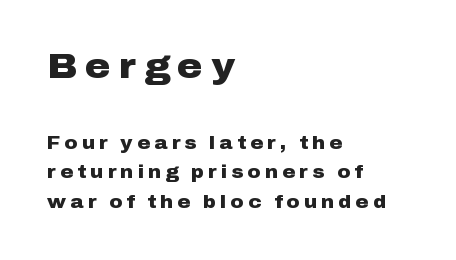
{"serif": "no", "italic": "no", "bold": "yes", "weight": "heavy", "width": "wide", "stroke_contrast": "low", "x_height": "medium", "monospaced": "no", "underline": "no", "align": "left", "line_spacing": "normal", "line_spacing_ratio": 1.65, "letter_spacing": "wide", "letter_spacing_em": 0.23, "larger_block": "first", "size_ratio": 1.94, "glyph_px": 35}
